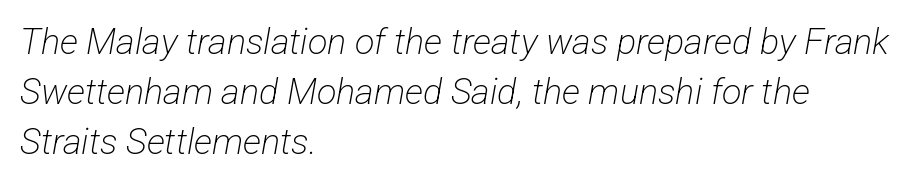
The image shows 36 px light, condensed sans-serif type; set left-aligned, normal line spacing (1.39x), normal letter spacing, not underlined; low stroke contrast and a medium x-height.
